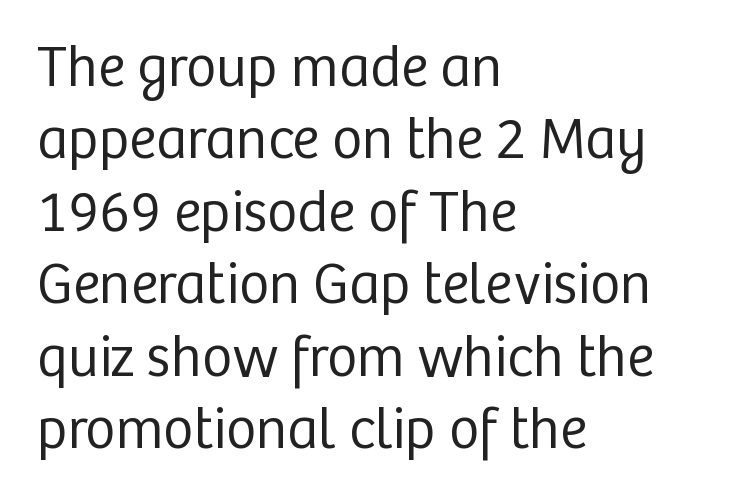
Q: Is the text bold? A: No.
Q: Is the text italic (slanted)? A: No, it is upright.
Q: Is the typeface a serif or a sans-serif typeface? A: Sans-serif.
Q: Is the text underlined? A: No.
Q: How is the paragraph aligned? A: Left-aligned.
Q: Is the spacing between letters normal or unusually wide? A: Normal.
Q: Is the spacing between lines tight, normal or loose? A: Normal.
Q: Width (condensed, normal, or wide)? A: Normal.
Q: Stroke contrast? A: Low.
Q: x-height? A: Medium.
Q: Monospaced? A: No.
